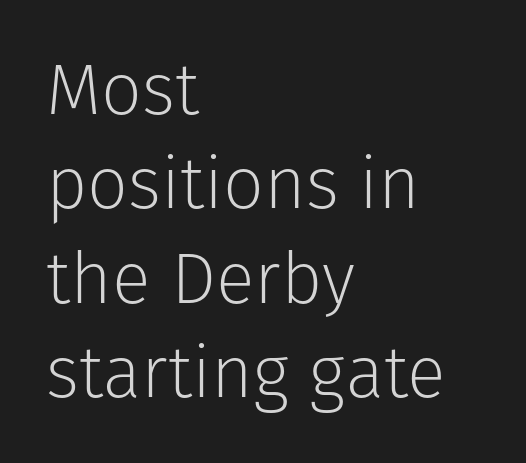
The image shows 72 px light sans-serif type, upright; set left-aligned, normal line spacing (1.31x), normal letter spacing, not underlined; low stroke contrast and a medium x-height.
